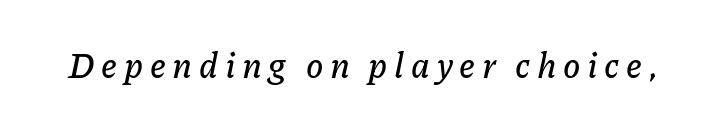
Proportional: the letters do not fall into vertical columns. In terms of posture, this sample is oblique. A clean baseline with only descenders dipping below it.
